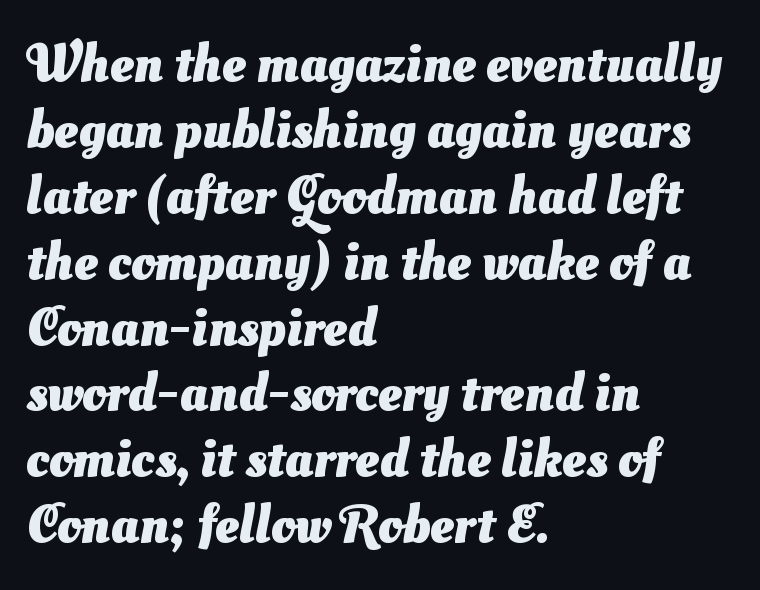
The image shows 54 px heavy sans-serif type; set left-aligned, line spacing 1.22x, normal letter spacing, not underlined; medium stroke contrast and a small x-height.
